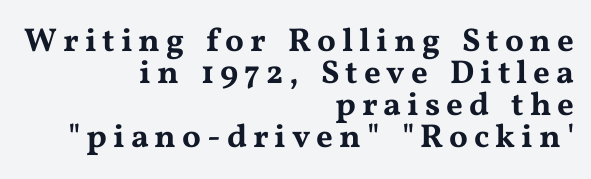
Q: Is the text italic (slanted)? A: No, it is upright.
Q: Is the typeface a serif or a sans-serif typeface? A: Serif.
Q: Is the text underlined? A: No.
Q: How is the paragraph aligned? A: Right-aligned.
Q: Is the spacing between lines tight, normal or loose? A: Tight.
Q: Width (condensed, normal, or wide)? A: Wide.
Q: Stroke contrast? A: Medium.
Q: x-height? A: Medium.
Q: Monospaced? A: No.
